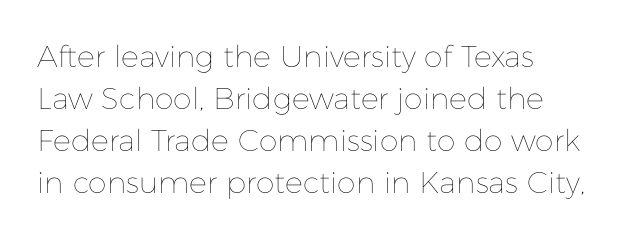
Q: Is the text bold? A: No.
Q: Is the text italic (slanted)? A: No, it is upright.
Q: Is the text underlined? A: No.
Q: How is the paragraph aligned? A: Left-aligned.
Q: Is the spacing between letters normal or unusually wide? A: Normal.
Q: Is the spacing between lines tight, normal or loose? A: Normal.
Q: Width (condensed, normal, or wide)? A: Normal.
Q: Stroke contrast? A: Low.
Q: x-height? A: Medium.
Q: Monospaced? A: No.
